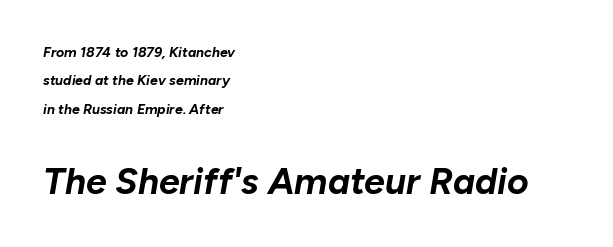
{"italic": "yes", "lean": "right", "slant_degrees": 10, "bold": "yes", "weight": "bold", "width": "normal", "stroke_contrast": "low", "x_height": "medium", "monospaced": "no", "underline": "no", "align": "left", "line_spacing": "loose", "line_spacing_ratio": 2.03, "letter_spacing": "normal", "letter_spacing_em": 0.0, "larger_block": "second", "size_ratio": 2.64, "glyph_px": 37}
